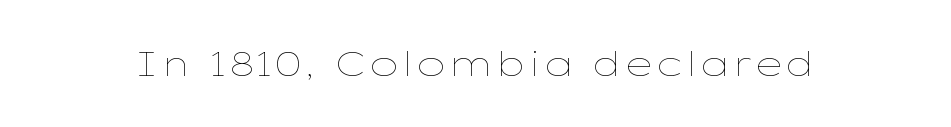
Q: Is the text bold? A: No.
Q: Is the text italic (slanted)? A: No, it is upright.
Q: Is the text underlined? A: No.
Q: Is the spacing between letters normal or unusually wide? A: Normal.
Q: Width (condensed, normal, or wide)? A: Wide.
Q: Stroke contrast? A: Low.
Q: x-height? A: Medium.
Q: Monospaced? A: No.
